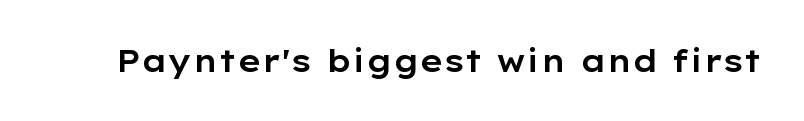
Q: Is the text italic (slanted)? A: No, it is upright.
Q: Is the typeface a serif or a sans-serif typeface? A: Sans-serif.
Q: Is the text underlined? A: No.
Q: Is the spacing between letters normal or unusually wide? A: Normal.
Q: Width (condensed, normal, or wide)? A: Wide.
Q: Stroke contrast? A: Low.
Q: x-height? A: Medium.
Q: Monospaced? A: No.
